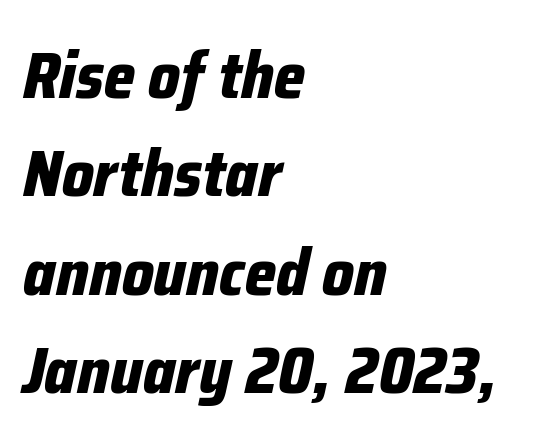
The image shows 66 px bold, condensed type, italic (leaning right); set left-aligned, normal line spacing (1.49x), normal letter spacing, not underlined; low stroke contrast and a medium x-height.
